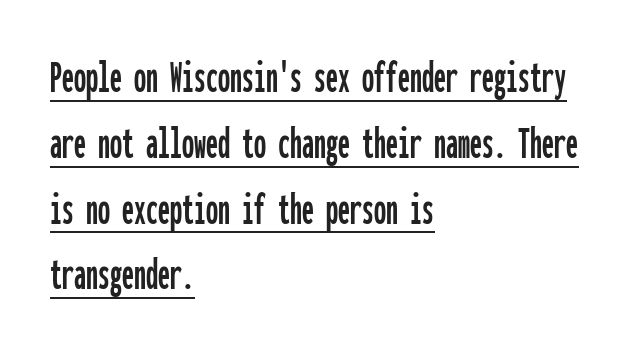
{"serif": "no", "italic": "no", "width": "condensed", "stroke_contrast": "low", "x_height": "medium", "monospaced": "yes", "underline": "yes", "align": "left", "line_spacing": "normal", "line_spacing_ratio": 1.37, "letter_spacing": "normal", "letter_spacing_em": 0.0, "glyph_px": 48}
